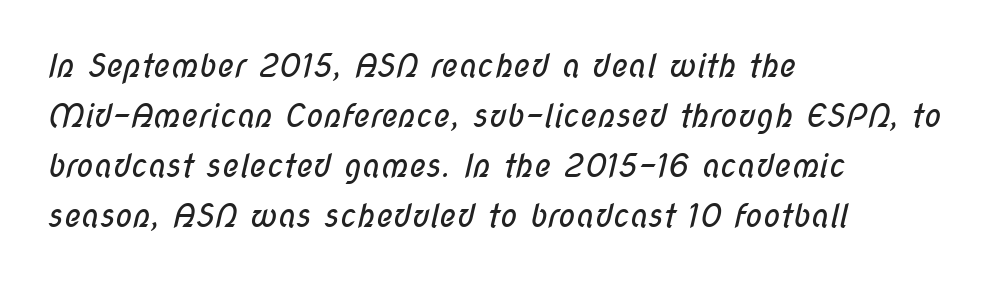
{"serif": "no", "bold": "no", "weight": "regular", "width": "condensed", "stroke_contrast": "low", "x_height": "medium", "monospaced": "no", "underline": "no", "align": "left", "line_spacing": "normal", "line_spacing_ratio": 1.56, "letter_spacing": "normal", "letter_spacing_em": 0.0, "glyph_px": 32}
